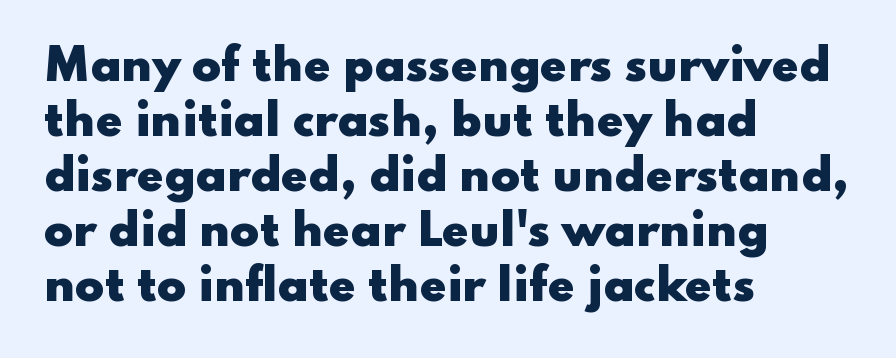
The image shows 43 px heavy, wide sans-serif type, upright; set left-aligned, normal line spacing (1.28x), normal letter spacing, not underlined; low stroke contrast and a small x-height.
